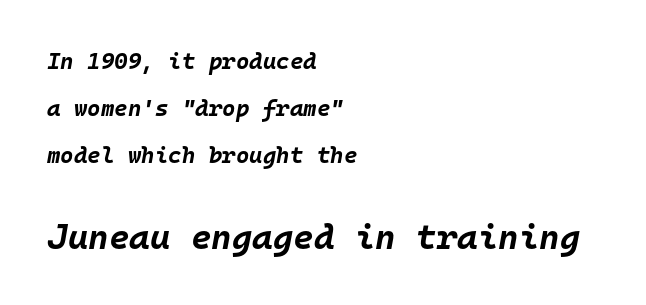
{"italic": "yes", "lean": "right", "slant_degrees": 10, "bold": "yes", "weight": "bold", "width": "normal", "stroke_contrast": "low", "x_height": "large", "monospaced": "yes", "underline": "no", "align": "left", "line_spacing": "loose", "line_spacing_ratio": 2.04, "letter_spacing": "normal", "letter_spacing_em": 0.0, "larger_block": "second", "size_ratio": 1.52, "glyph_px": 35}
